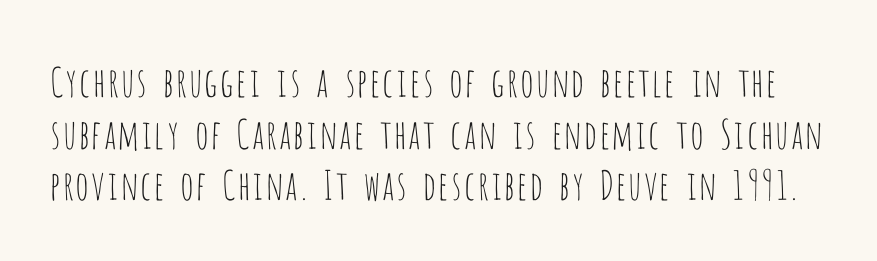
The image shows 40 px thin, condensed sans-serif type, upright; set normal line spacing (1.29x), normal letter spacing, not underlined; low stroke contrast and a large x-height.
